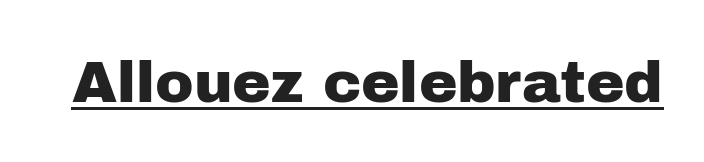
Tracking value appears to be zero — textbook default spacing. This rendering features underlined lettering. No feet cap the strokes, marking this as sans-serif type. This is roman type, the default non-slanted kind. These lines are rendered in a variable-pitch font.
